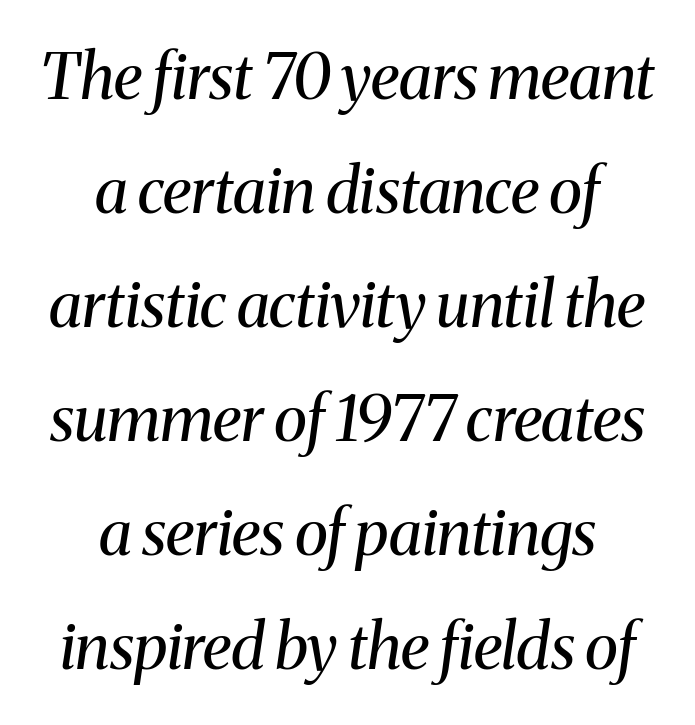
{"serif": "yes", "italic": "yes", "lean": "right", "slant_degrees": 8, "bold": "no", "weight": "regular", "width": "normal", "stroke_contrast": "medium", "x_height": "medium", "monospaced": "no", "underline": "no", "align": "center", "line_spacing_ratio": 1.81, "letter_spacing": "normal", "letter_spacing_em": 0.0, "glyph_px": 63}
